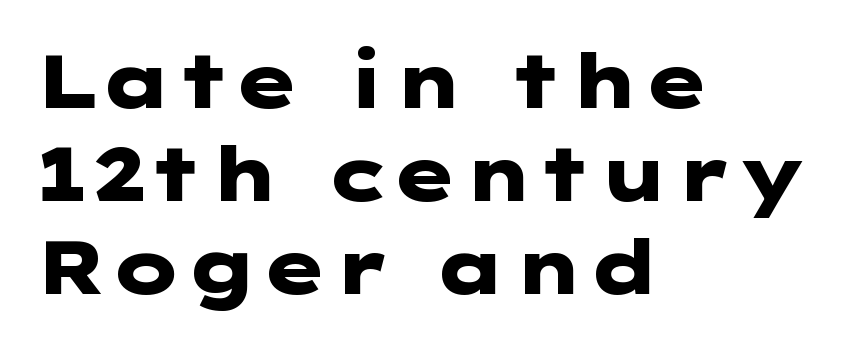
This sample uses a sans-serif face. Students, observe: this is what conventionally led text looks like. The horizontal fit of the characters is conventional and even. Anything drawn beneath the words? Only blank space. The lines in this sample share a left origin and differ only in where they stop.
